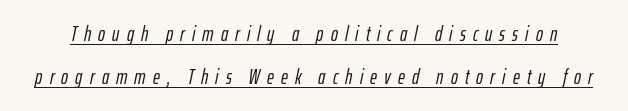
Every character sits at an angle, as italics do. Underlining? Definitely there. Vertically, the passage feels expansive, rows floating well apart. Short note: letters widely spaced.
